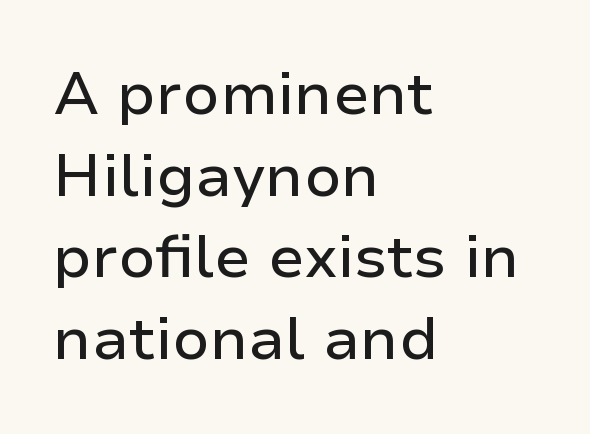
Words float on clear page, feet unadorned. The face used here is rendered with its standard letterfit. The letters stand upright; this is a roman face. You can tell from the bare stems that sans-serif type was used.
